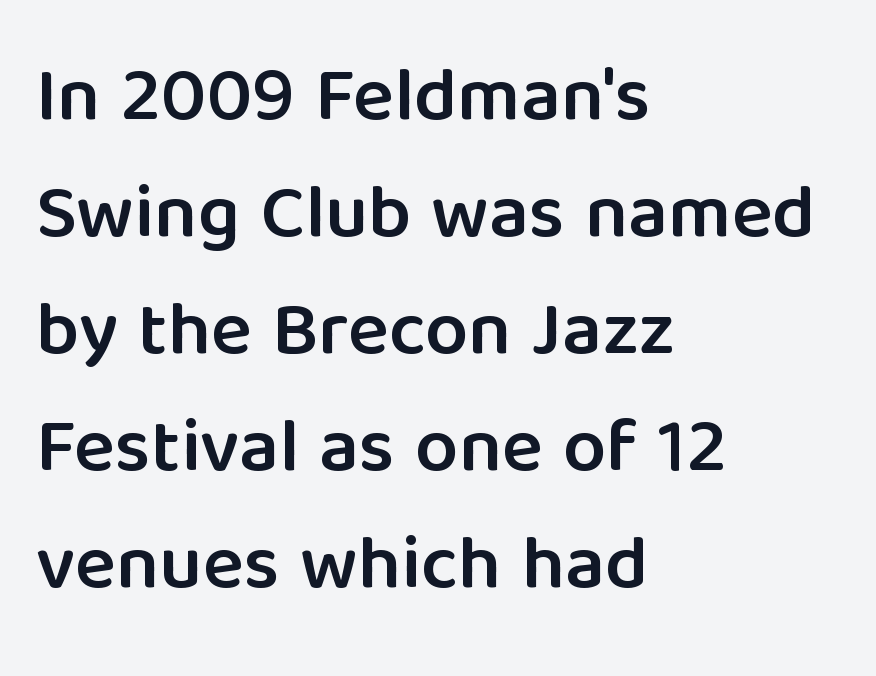
{"serif": "no", "italic": "no", "bold": "semi", "weight": "semibold", "width": "normal", "stroke_contrast": "low", "x_height": "medium", "monospaced": "no", "underline": "no", "align": "left", "line_spacing": "normal", "line_spacing_ratio": 1.52, "letter_spacing": "normal", "letter_spacing_em": 0.0, "glyph_px": 77}
